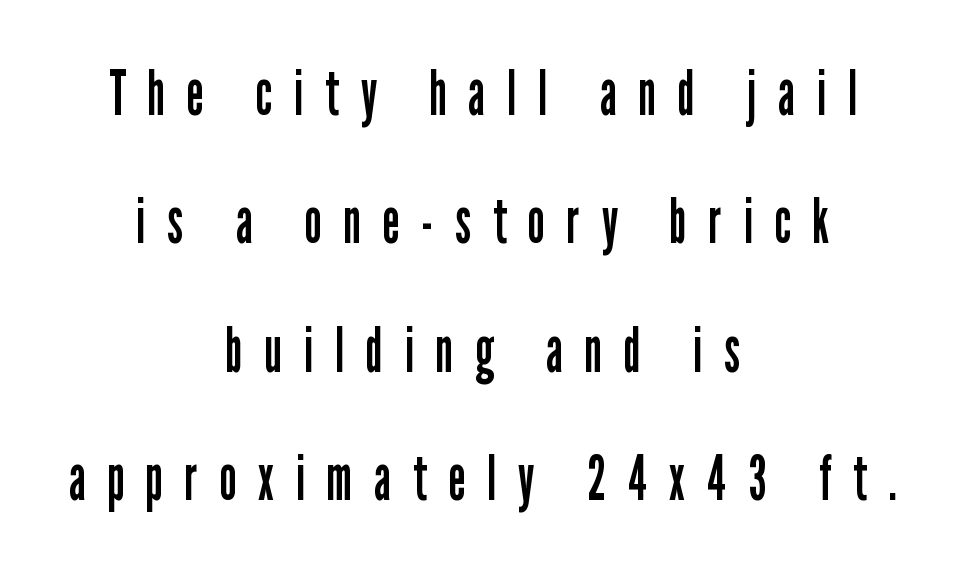
{"serif": "no", "italic": "no", "bold": "no", "weight": "regular", "width": "condensed", "stroke_contrast": "low", "x_height": "medium", "monospaced": "no", "underline": "no", "align": "center", "line_spacing": "loose", "line_spacing_ratio": 2.07, "letter_spacing": "wide", "letter_spacing_em": 0.36, "glyph_px": 62}
